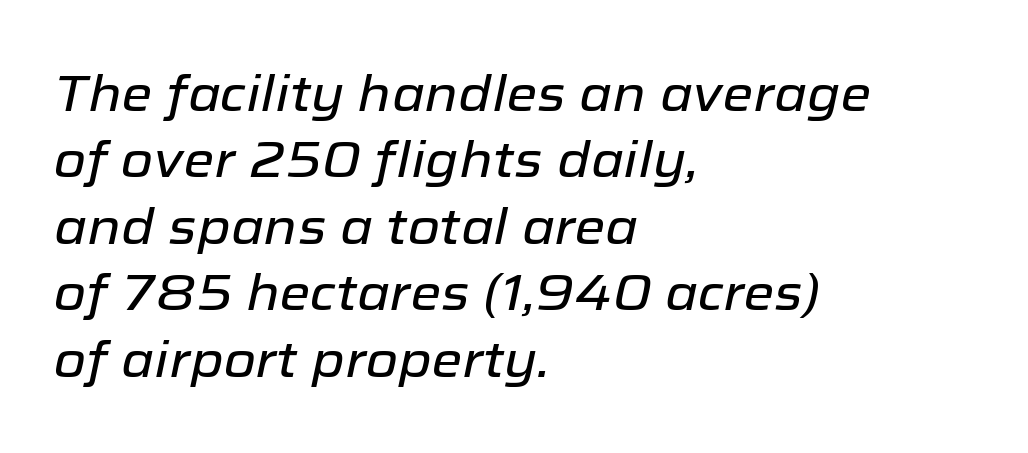
The image shows 50 px text type, italic (leaning right); set left-aligned, normal line spacing (1.33x), normal letter spacing, not underlined; low stroke contrast and a medium x-height.
